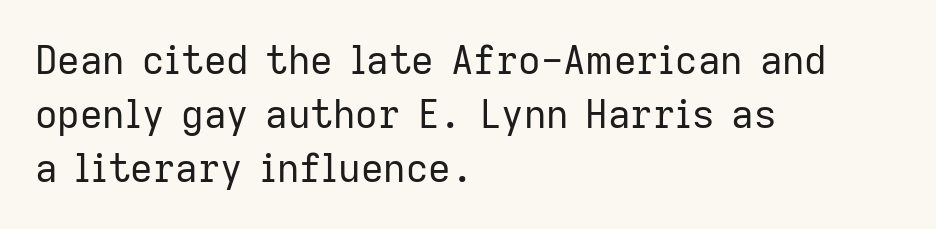
The font is comparable to plain body text, perhaps lighter. The baseline area is clear. Observe the absence of serifs on each vertical stroke in this sample. Think of a printed novel: that variable character pitch is what you see here. The axis of the letterforms is exactly vertical. Every row of glyphs begins at an identical x-position on the left.
